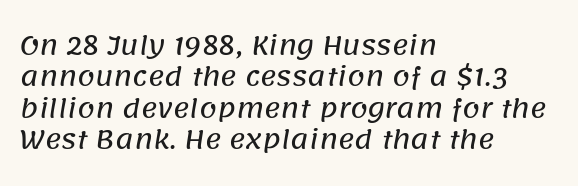
Casual observation: everything's shoved over to the left. Unmarked baselines from the first word to the last. Nobody touched the tracking dial on this one. Horizontal bands of white between lines are of average thickness.
